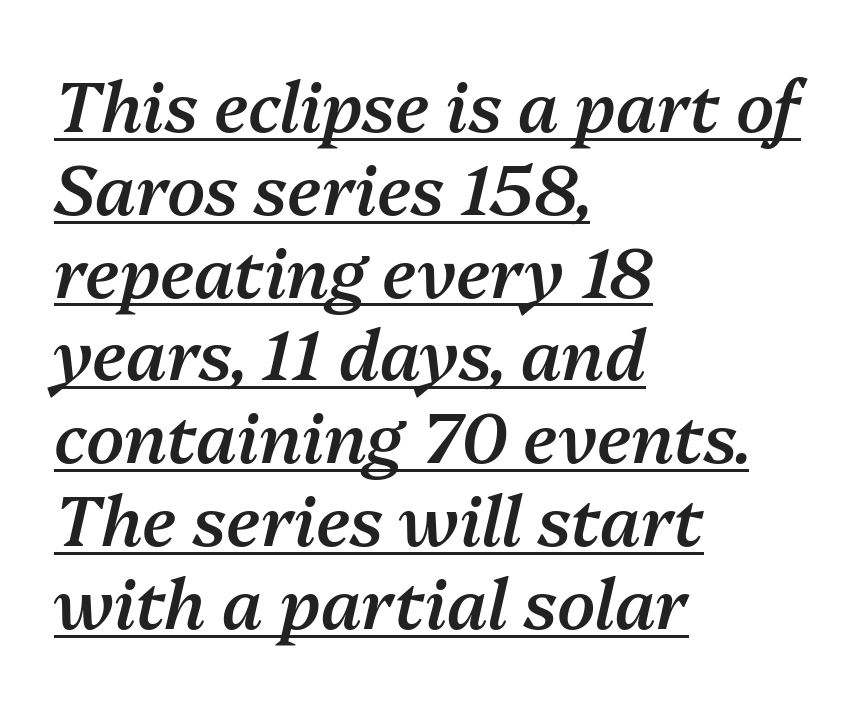
{"italic": "yes", "lean": "right", "slant_degrees": 13, "bold": "semi", "weight": "semibold", "width": "normal", "stroke_contrast": "medium", "x_height": "medium", "monospaced": "no", "underline": "yes", "align": "left", "line_spacing_ratio": 1.2, "letter_spacing": "normal", "letter_spacing_em": 0.0, "glyph_px": 69}
